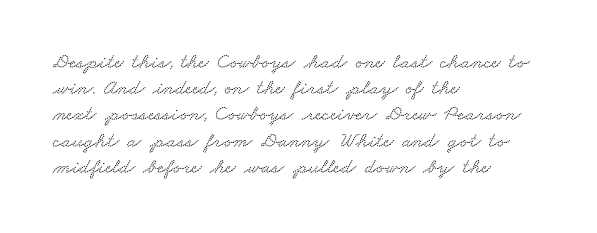
{"underline": "no", "align": "left", "line_spacing": "normal", "line_spacing_ratio": 1.25, "letter_spacing": "normal", "letter_spacing_em": 0.0, "glyph_px": 21}
